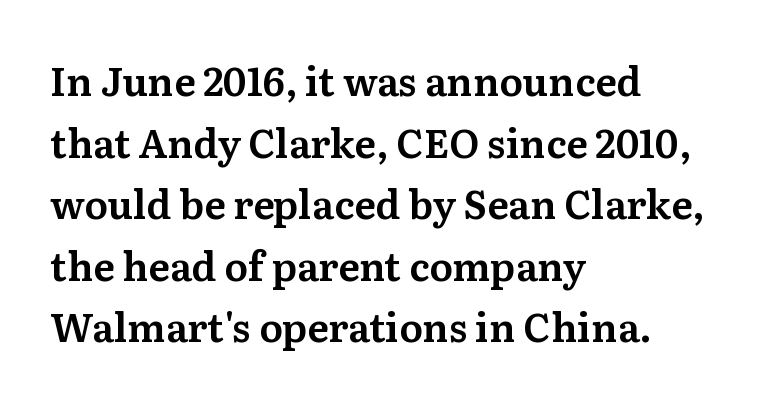
Layout note: lines flush left. Italic? Not at all — the glyphs are vertical. Interline gaps are of average width in this sample. Do the characters align in a grid? No, the font is proportional. Words appear dense and cohesive because spacing is normal.
